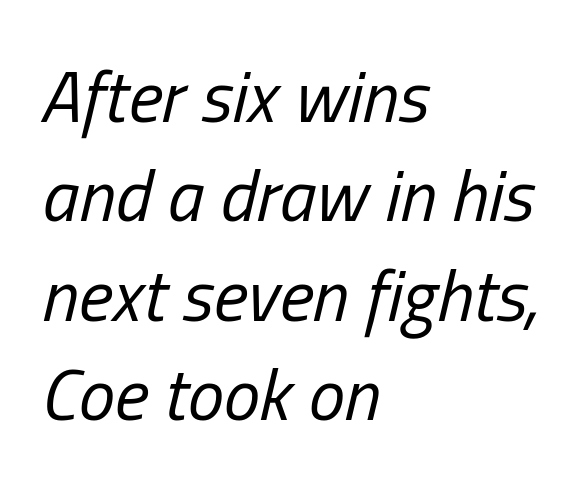
Students, note that the glyphs here touch the page at normal intervals. No chunkiness to these letters — they're not bold. What's the leading like? Ordinary, nothing unusual. The foot of each line stays bare and open. There's an unmistakable incline to the writing here. The rag falls on the right side of this text block.
